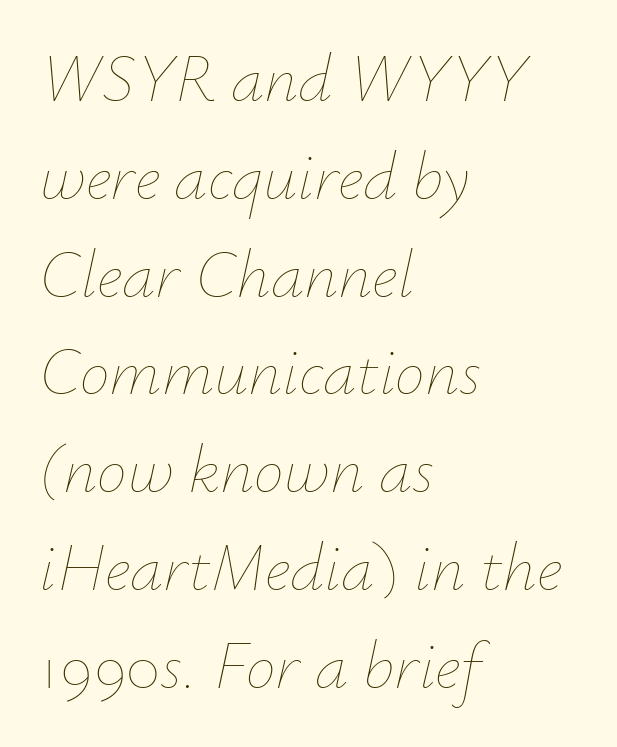
{"italic": "yes", "lean": "right", "slant_degrees": 12, "bold": "no", "weight": "thin", "width": "normal", "stroke_contrast": "low", "x_height": "small", "monospaced": "no", "underline": "no", "align": "left", "line_spacing": "normal", "line_spacing_ratio": 1.46, "letter_spacing": "normal", "letter_spacing_em": 0.0, "glyph_px": 67}
